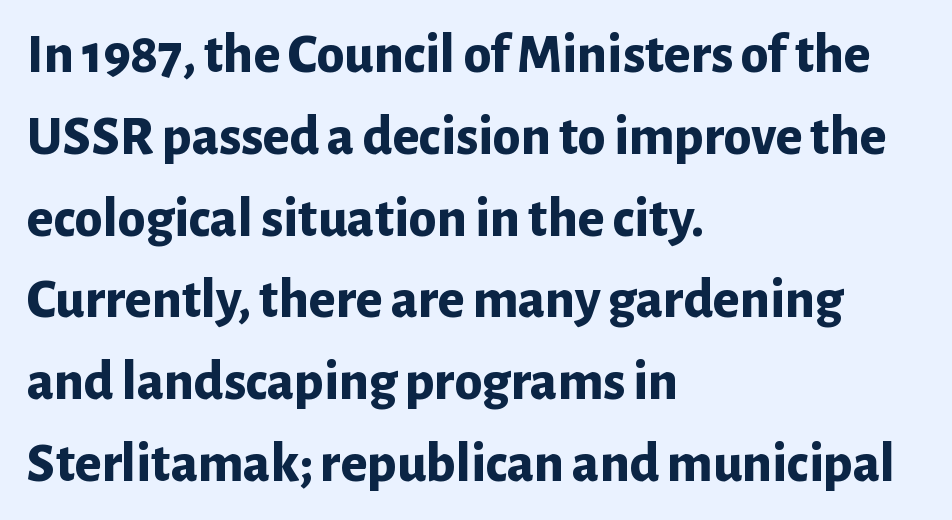
{"serif": "no", "italic": "no", "bold": "yes", "weight": "bold", "width": "normal", "stroke_contrast": "low", "x_height": "medium", "monospaced": "no", "underline": "no", "align": "left", "line_spacing": "normal", "line_spacing_ratio": 1.46, "letter_spacing": "normal", "letter_spacing_em": 0.0, "glyph_px": 56}
